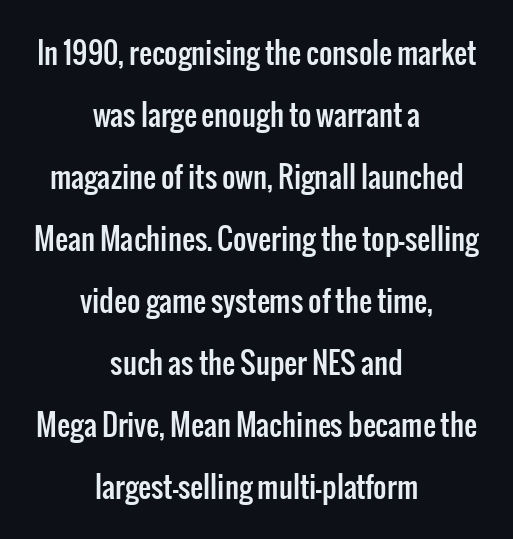
Q: Is the text italic (slanted)? A: No, it is upright.
Q: Is the typeface a serif or a sans-serif typeface? A: Sans-serif.
Q: Is the text underlined? A: No.
Q: How is the paragraph aligned? A: Centered.
Q: Is the spacing between letters normal or unusually wide? A: Normal.
Q: Is the spacing between lines tight, normal or loose? A: Loose.
Q: Width (condensed, normal, or wide)? A: Condensed.
Q: Stroke contrast? A: Low.
Q: x-height? A: Medium.
Q: Monospaced? A: No.
